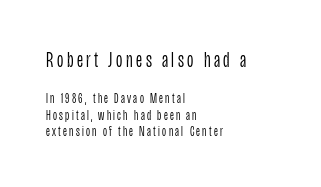
The image shows 22 px text type, upright; set left-aligned, line spacing 1.17x, not underlined; the first (top) block is 1.57x larger.
